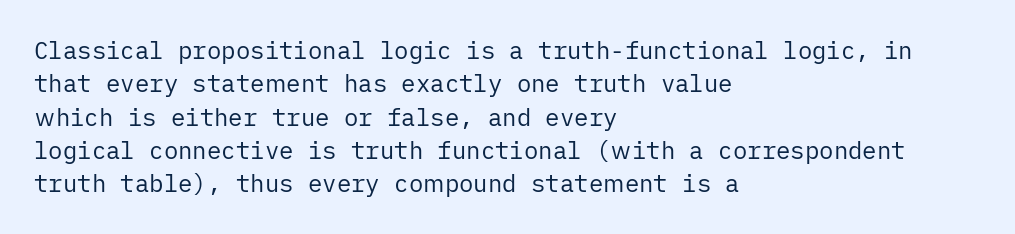
{"italic": "no", "bold": "no", "underline": "no", "align": "left", "line_spacing": "normal", "line_spacing_ratio": 1.39, "letter_spacing": "normal", "letter_spacing_em": 0.0, "glyph_px": 24}
